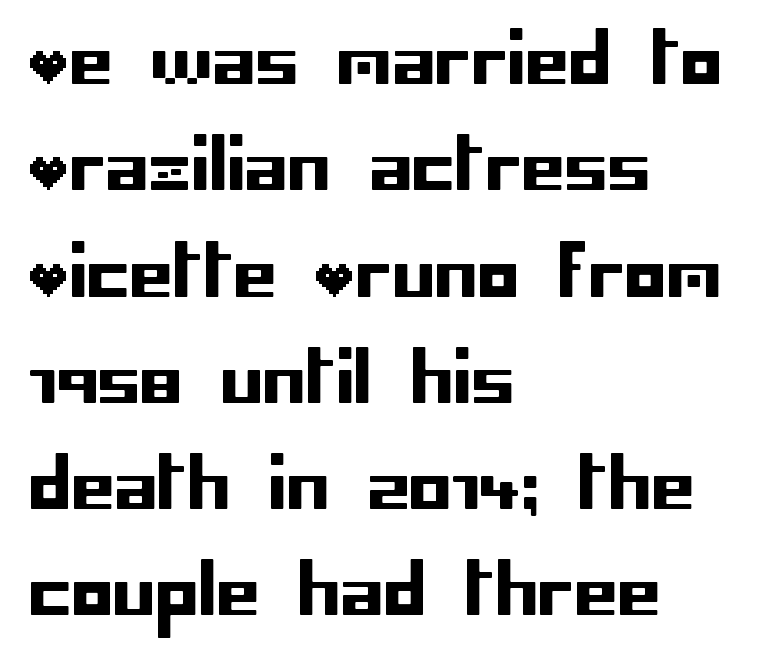
Q: Is the text italic (slanted)? A: No, it is upright.
Q: Is the typeface a serif or a sans-serif typeface? A: Sans-serif.
Q: Is the text underlined? A: No.
Q: How is the paragraph aligned? A: Left-aligned.
Q: Is the spacing between letters normal or unusually wide? A: Normal.
Q: Is the spacing between lines tight, normal or loose? A: Normal.
Q: Width (condensed, normal, or wide)? A: Normal.
Q: Stroke contrast? A: Low.
Q: x-height? A: Large.
